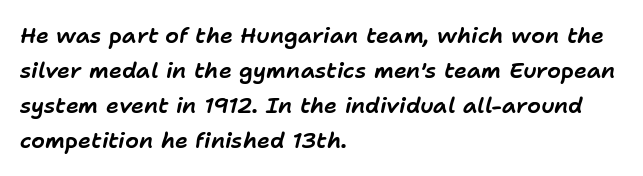
Rendered with sloped, italic letterforms. Words float on clear page, feet unadorned. Layout note: lines flush left. Whoever set this chose a conventional vertical rhythm.
